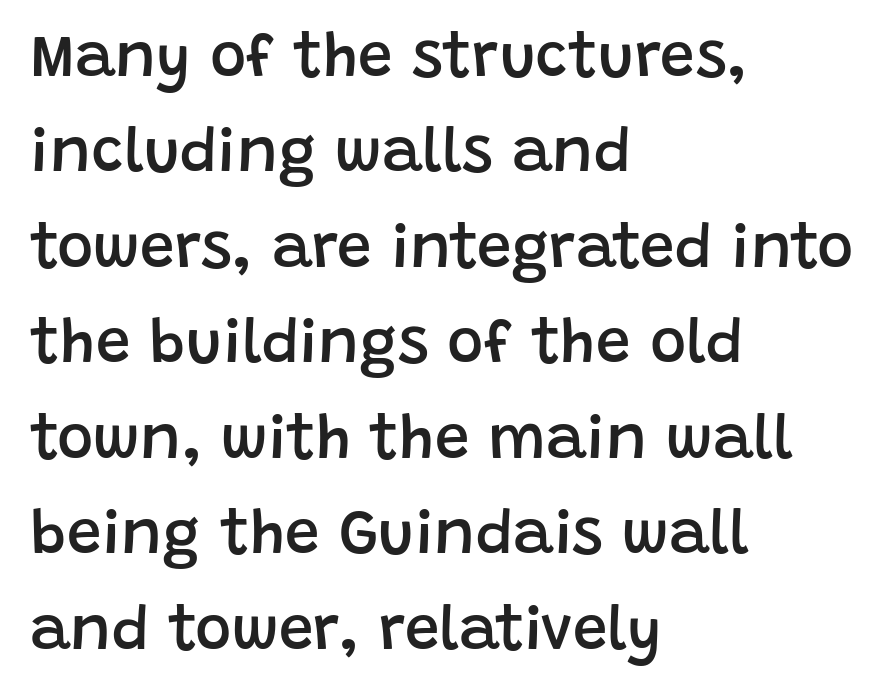
The image shows 62 px semibold sans-serif type, upright; set left-aligned, normal line spacing (1.54x), normal letter spacing, not underlined; low stroke contrast and a large x-height.
